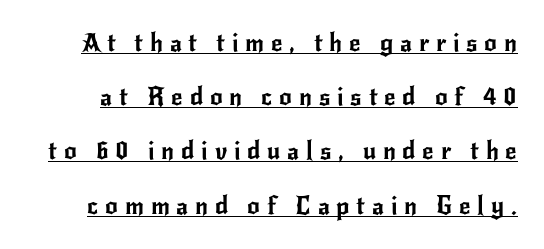
{"italic": "no", "underline": "yes", "line_spacing": "loose", "line_spacing_ratio": 2.17, "letter_spacing": "wide", "letter_spacing_em": 0.27, "glyph_px": 25}
